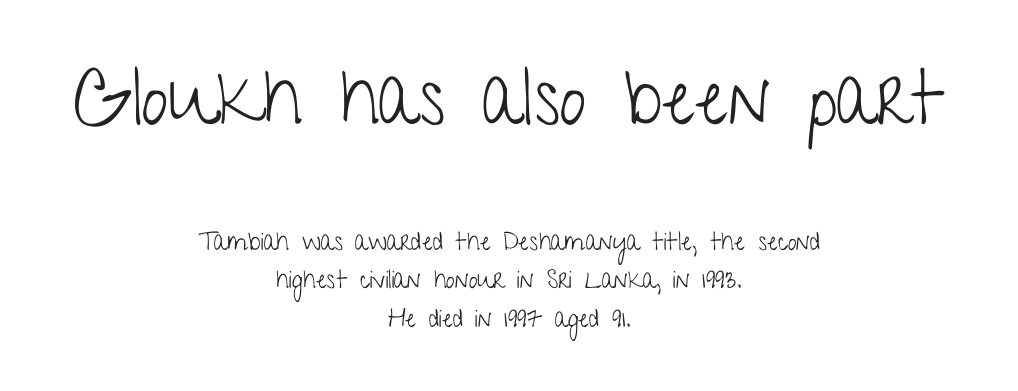
The image shows 76 px light, condensed sans-serif type, upright; set centered, normal line spacing (1.53x), normal letter spacing, not underlined; the first (top) block is 3.04x larger; low stroke contrast and a medium x-height.
